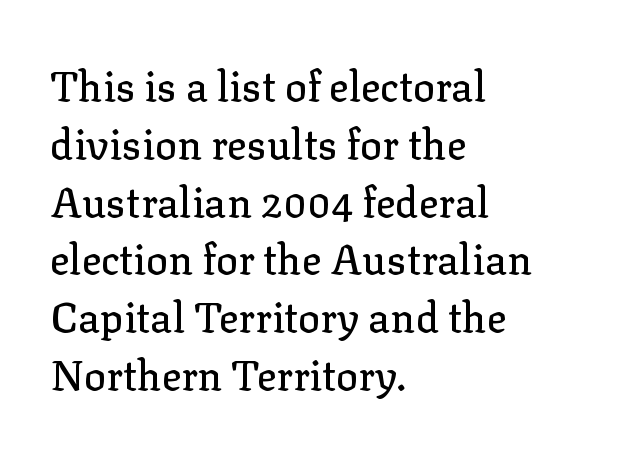
The image shows 41 px serif type, upright; set left-aligned, normal line spacing (1.41x), normal letter spacing, not underlined; low stroke contrast and a medium x-height.
